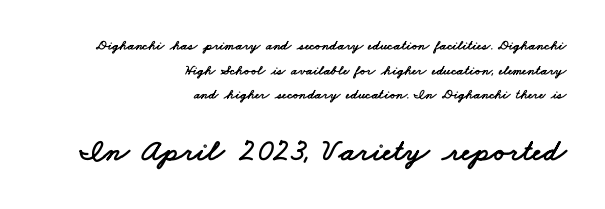
{"serif": "no", "width": "wide", "stroke_contrast": "low", "x_height": "small", "monospaced": "no", "underline": "no", "align": "right", "line_spacing_ratio": 1.76, "letter_spacing": "normal", "letter_spacing_em": 0.0, "larger_block": "second", "size_ratio": 2.21, "glyph_px": 31}
